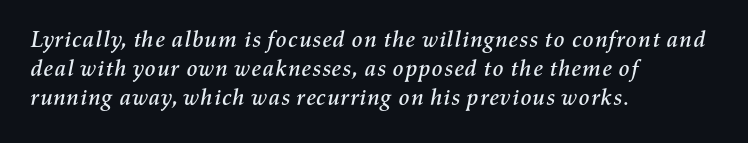
{"italic": "yes", "lean": "right", "slant_degrees": 11, "underline": "no", "align": "left", "line_spacing": "normal", "line_spacing_ratio": 1.27, "letter_spacing": "normal", "letter_spacing_em": 0.0, "glyph_px": 23}
